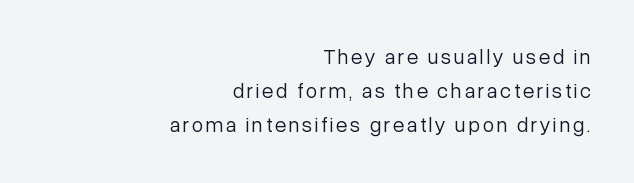
{"italic": "no", "bold": "no", "underline": "no", "align": "right", "line_spacing": "normal", "line_spacing_ratio": 1.61, "glyph_px": 21}
